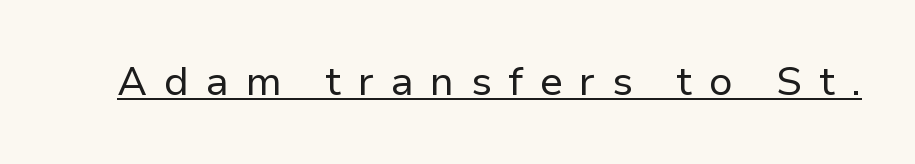
Ordinary non-slanted type is in use. Letters have the restrained weight of plain body copy at most. Do the characters align in a grid? No, the font is proportional. Beneath each row of characters lies a ruled line.
